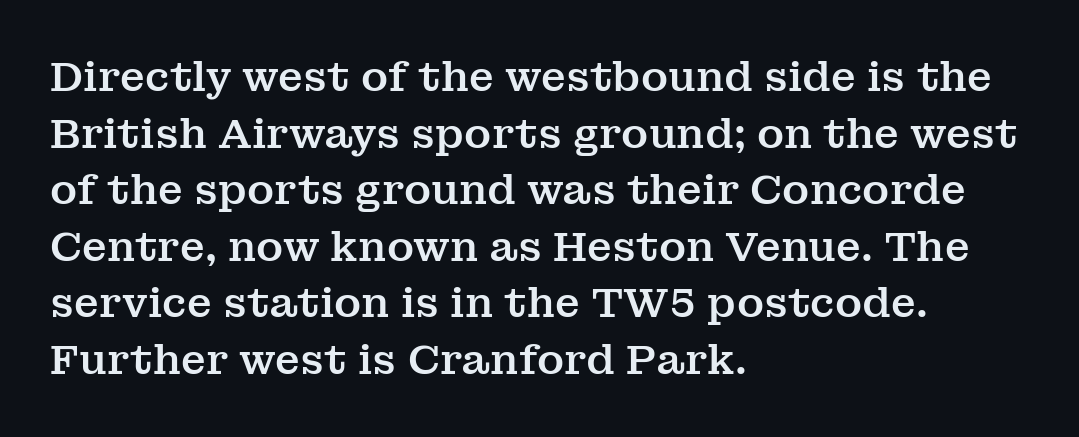
Q: Is the text italic (slanted)? A: No, it is upright.
Q: Is the typeface a serif or a sans-serif typeface? A: Serif.
Q: Is the text underlined? A: No.
Q: How is the paragraph aligned? A: Left-aligned.
Q: Is the spacing between letters normal or unusually wide? A: Normal.
Q: Is the spacing between lines tight, normal or loose? A: Normal.
Q: Width (condensed, normal, or wide)? A: Normal.
Q: Stroke contrast? A: Medium.
Q: x-height? A: Medium.
Q: Monospaced? A: No.
